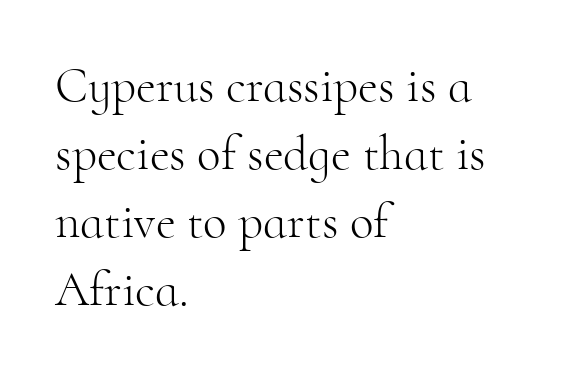
Q: Is the text bold? A: No.
Q: Is the text italic (slanted)? A: No, it is upright.
Q: Is the typeface a serif or a sans-serif typeface? A: Serif.
Q: Is the text underlined? A: No.
Q: How is the paragraph aligned? A: Left-aligned.
Q: Is the spacing between letters normal or unusually wide? A: Normal.
Q: Is the spacing between lines tight, normal or loose? A: Normal.
Q: Width (condensed, normal, or wide)? A: Normal.
Q: Stroke contrast? A: High.
Q: x-height? A: Small.
Q: Monospaced? A: No.
